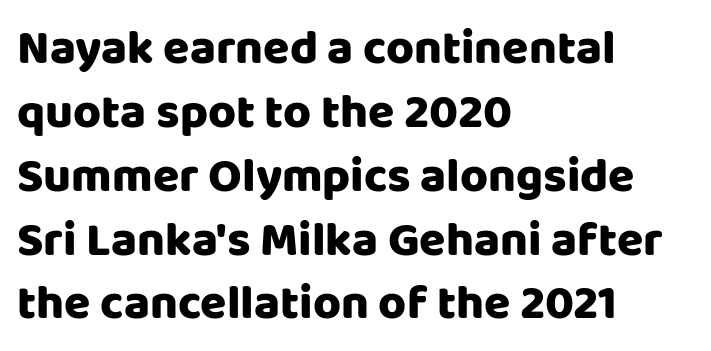
The image shows 48 px sans-serif type, upright; set left-aligned, normal line spacing (1.33x), normal letter spacing, not underlined; low stroke contrast and a large x-height.
